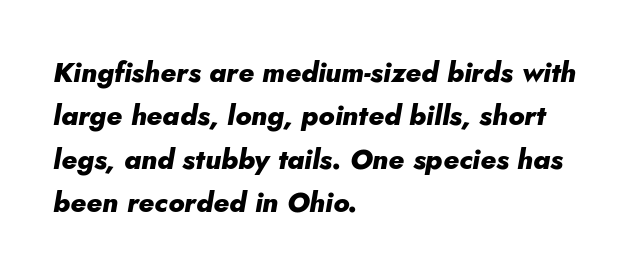
Q: Is the text bold? A: Yes.
Q: Is the text italic (slanted)? A: Yes, it leans right by about 10 degrees.
Q: Is the text underlined? A: No.
Q: How is the paragraph aligned? A: Left-aligned.
Q: Is the spacing between letters normal or unusually wide? A: Normal.
Q: Is the spacing between lines tight, normal or loose? A: Normal.
Q: Width (condensed, normal, or wide)? A: Normal.
Q: Stroke contrast? A: Low.
Q: x-height? A: Small.
Q: Monospaced? A: No.
